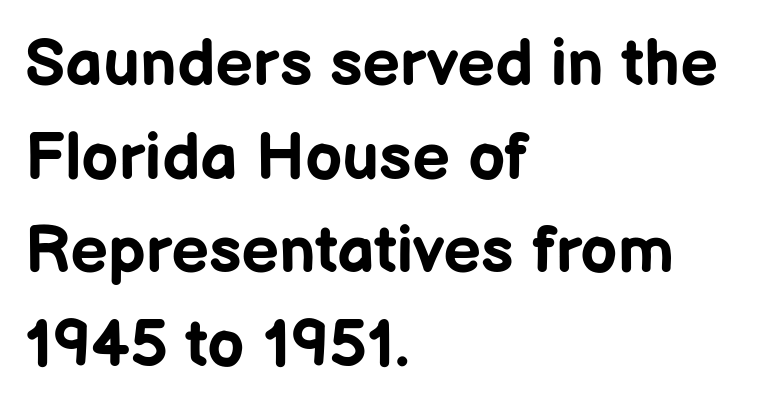
{"serif": "no", "italic": "no", "bold": "yes", "weight": "bold", "width": "normal", "stroke_contrast": "low", "x_height": "medium", "monospaced": "no", "underline": "no", "align": "left", "line_spacing": "normal", "line_spacing_ratio": 1.42, "letter_spacing": "normal", "letter_spacing_em": 0.0, "glyph_px": 66}
